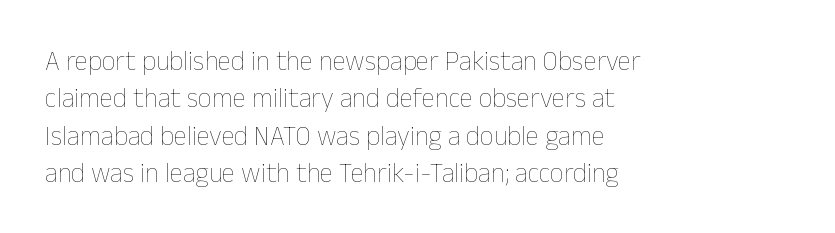
Q: Is the text bold? A: No.
Q: Is the text italic (slanted)? A: No, it is upright.
Q: Is the text underlined? A: No.
Q: How is the paragraph aligned? A: Left-aligned.
Q: Is the spacing between letters normal or unusually wide? A: Normal.
Q: Is the spacing between lines tight, normal or loose? A: Normal.
